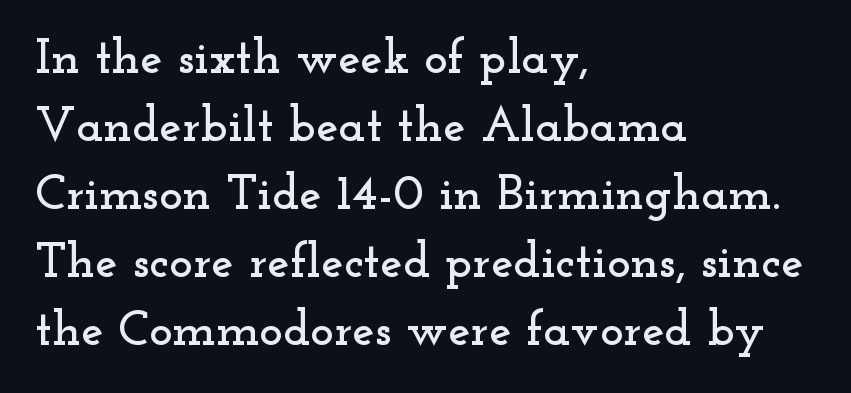
{"serif": "yes", "italic": "no", "width": "wide", "stroke_contrast": "low", "x_height": "small", "monospaced": "no", "underline": "no", "align": "left", "line_spacing": "normal", "line_spacing_ratio": 1.36, "letter_spacing": "normal", "letter_spacing_em": 0.0, "glyph_px": 50}
